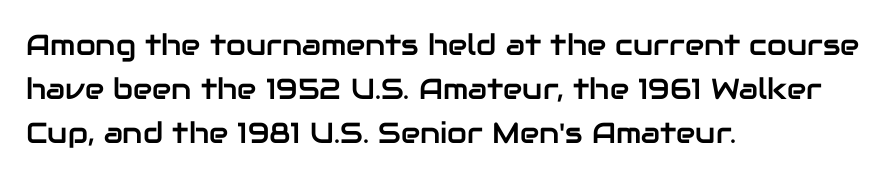
Italic? Not at all — the glyphs are vertical. Each letter keeps its own natural width here, so spacing adapts to shape. Descender tails drop into unmarked territory. The rendering anchors every line to the left-hand side. Letter spacing: default.
